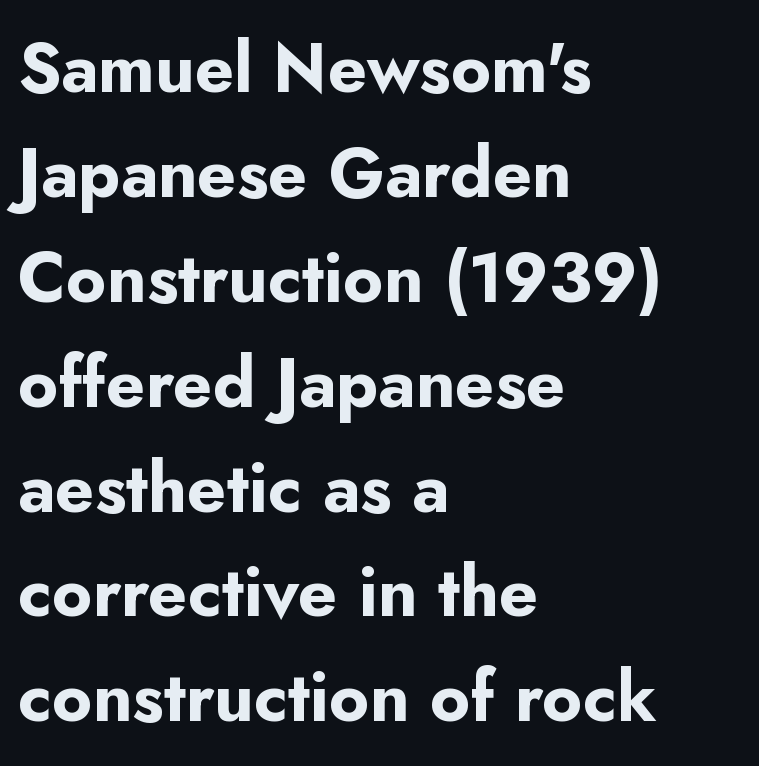
Q: Is the text bold? A: Yes.
Q: Is the text italic (slanted)? A: No, it is upright.
Q: Is the typeface a serif or a sans-serif typeface? A: Sans-serif.
Q: Is the text underlined? A: No.
Q: How is the paragraph aligned? A: Left-aligned.
Q: Is the spacing between letters normal or unusually wide? A: Normal.
Q: Is the spacing between lines tight, normal or loose? A: Normal.
Q: Width (condensed, normal, or wide)? A: Normal.
Q: Stroke contrast? A: Low.
Q: x-height? A: Small.
Q: Monospaced? A: No.
